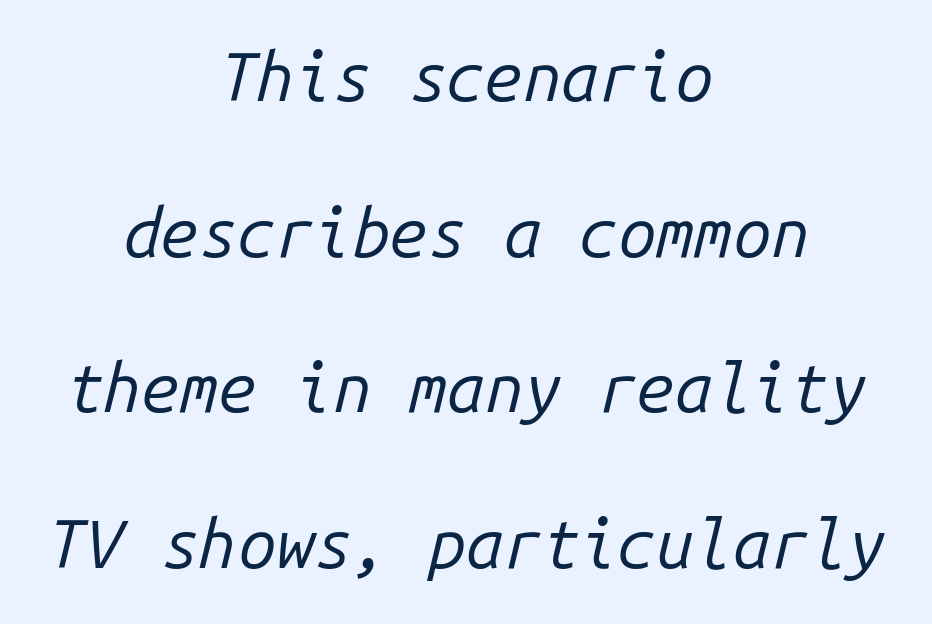
Does the leading feel generous? Absolutely, it's lavish. Short note: letters normally spaced. The strokes are not fattened; the text isn't bold. The typography opts for an oblique posture over an upright one.
